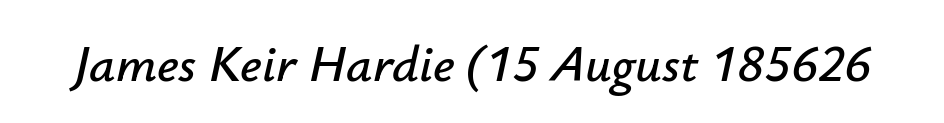
{"italic": "yes", "lean": "right", "slant_degrees": 12, "width": "normal", "stroke_contrast": "low", "x_height": "small", "monospaced": "no", "underline": "no", "letter_spacing": "normal", "letter_spacing_em": 0.0, "glyph_px": 52}
